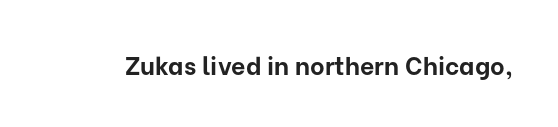
Underlining? Definitely not there. Strong, thick strokes mark this as bold type. This sample uses an upright cut, with every glyph sitting square on the baseline. A typesetter would call this zero additional tracking.
